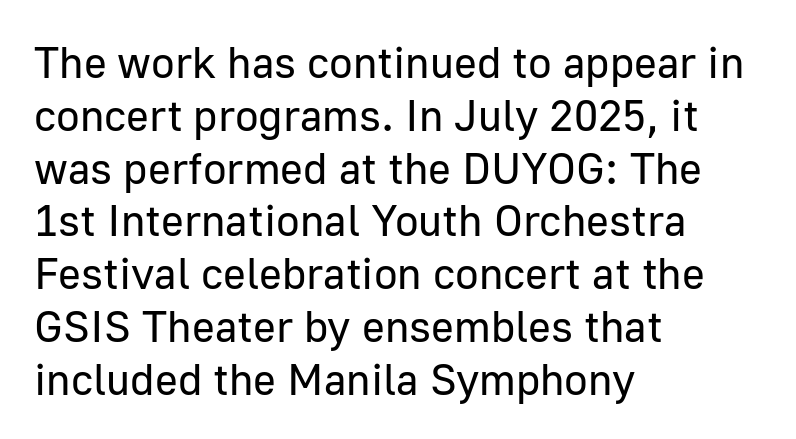
{"serif": "no", "italic": "no", "bold": "no", "weight": "regular", "width": "normal", "stroke_contrast": "low", "x_height": "medium", "monospaced": "no", "underline": "no", "align": "left", "line_spacing_ratio": 1.2, "letter_spacing": "normal", "letter_spacing_em": 0.0, "glyph_px": 44}
